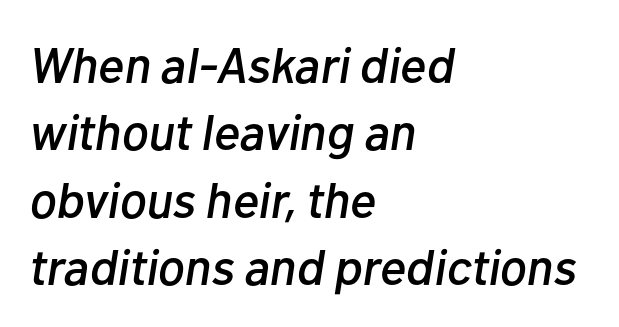
{"italic": "yes", "lean": "right", "slant_degrees": 10, "width": "normal", "stroke_contrast": "low", "x_height": "medium", "monospaced": "no", "underline": "no", "align": "left", "line_spacing": "normal", "line_spacing_ratio": 1.35, "letter_spacing": "normal", "letter_spacing_em": 0.0, "glyph_px": 50}
